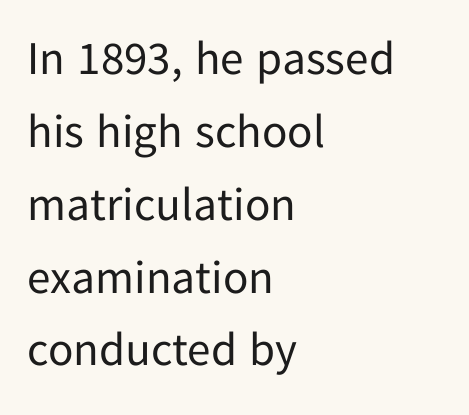
The image shows 47 px regular-weight sans-serif type, upright; set left-aligned, normal line spacing (1.55x), normal letter spacing, not underlined; low stroke contrast and a medium x-height.
